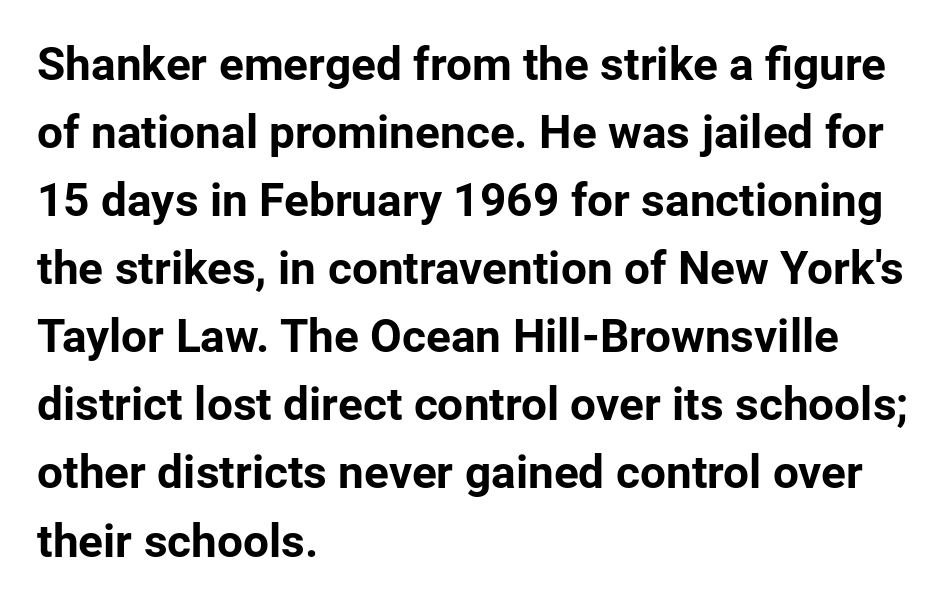
Each line starts at the same left margin while the right side varies. Do the characters align in a grid? No, the font is proportional. Stroke thickness is high; the sample reads as a true bold. You could call the tracking neutral — neither tight nor loose.
